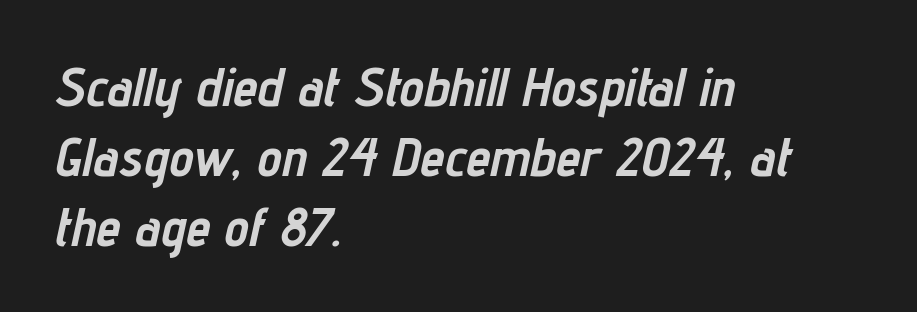
Underline: absent. Quick note: italic. These lines are rendered in a variable-pitch font. Stroke thickness is high; the sample reads as a true bold. The line texture is even and compact thanks to regular tracking.
